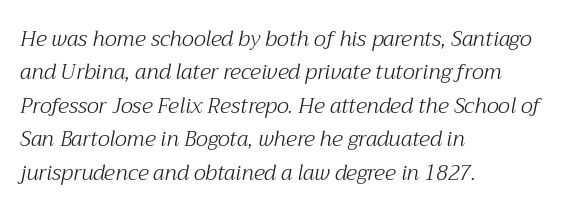
The image shows 21 px text type, italic (leaning right); set left-aligned, normal line spacing (1.59x), normal letter spacing, not underlined.
